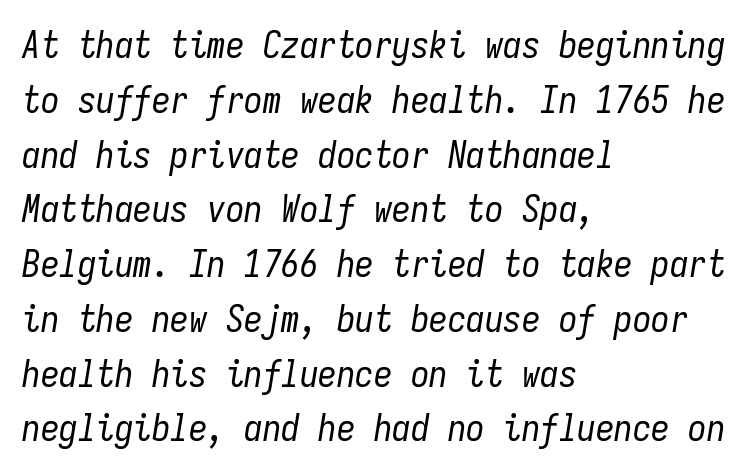
The image shows 37 px regular-weight, condensed type, italic (leaning right), monospaced; set left-aligned, normal line spacing (1.48x), normal letter spacing, not underlined; low stroke contrast and a medium x-height.
